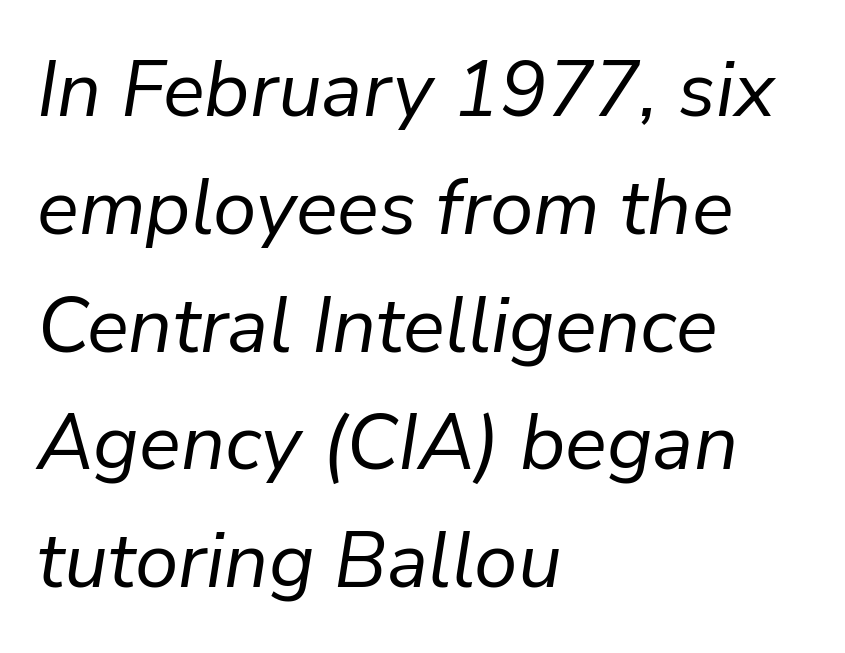
The image shows 78 px regular-weight type, italic (leaning right); set left-aligned, normal line spacing (1.51x), normal letter spacing, not underlined; low stroke contrast and a medium x-height.
